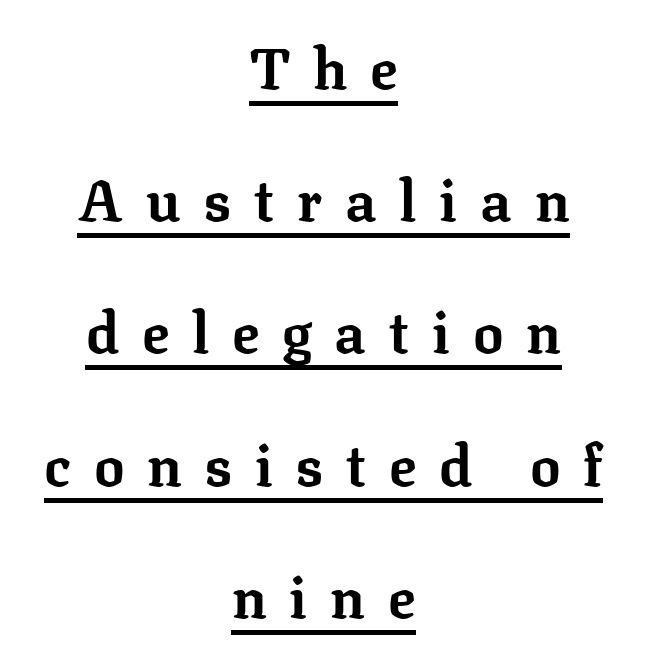
The rendering shows small feet on the letterforms — a serif design. The passage shown is emphatically bold. Does extra space separate the letters? Yes, quite a lot of it. Students, observe the line beneath the letters — that is underlining. This sample has the flowing, uneven cadence of proportional lettering.
